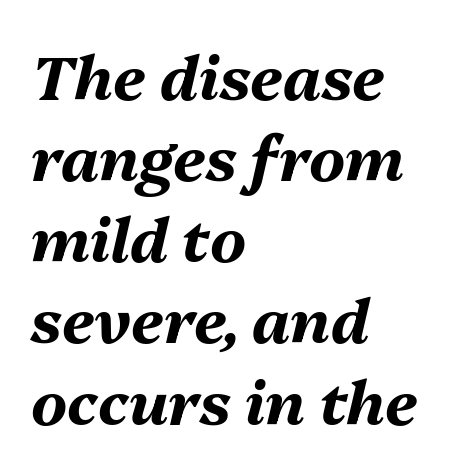
Q: Is the text bold? A: Yes.
Q: Is the text italic (slanted)? A: Yes, it leans right by about 13 degrees.
Q: Is the text underlined? A: No.
Q: How is the paragraph aligned? A: Left-aligned.
Q: Is the spacing between letters normal or unusually wide? A: Normal.
Q: Is the spacing between lines tight, normal or loose? A: Normal.
Q: Width (condensed, normal, or wide)? A: Normal.
Q: Stroke contrast? A: Medium.
Q: x-height? A: Medium.
Q: Monospaced? A: No.
